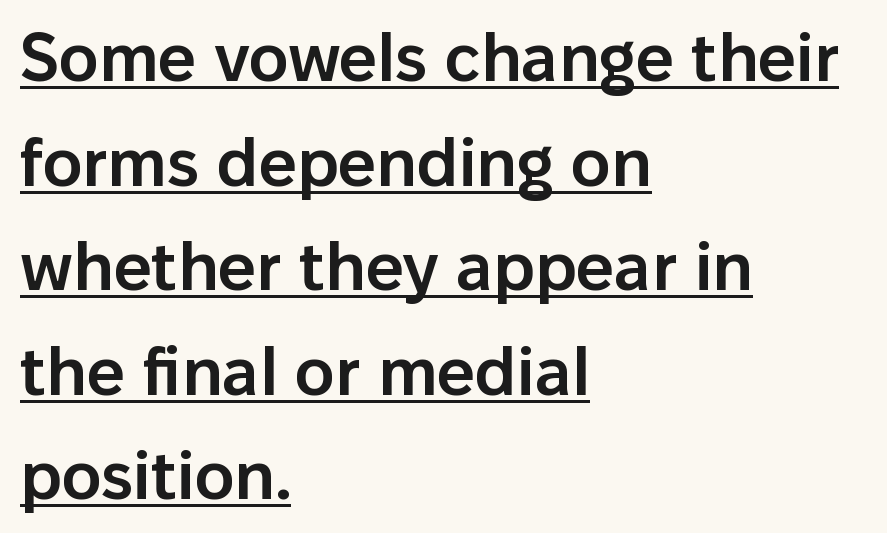
The leading is moderate, giving the passage an even texture. Note the varied advance widths — an 'i' is clearly narrower than an 'm'. Tracking here is standard; glyphs follow each other at the usual distance. The lettering is marked with a stroke running underneath it. Caption: semibold face, moderately heavy strokes. Are there feet on the stems? There aren't — it's a sans.
